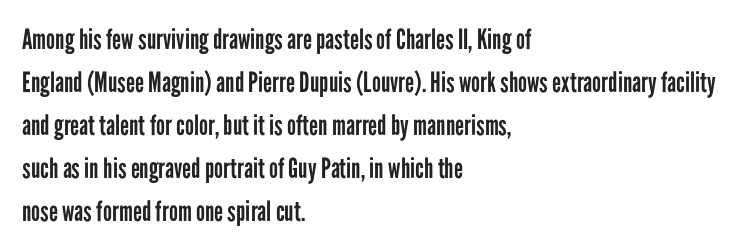
These glyphs show unthickened strokes, regular width or finer. This sample uses an upright cut, with every glyph sitting square on the baseline. Here the designer chose a conventional face with non-uniform glyph widths. Plain, unruled lines of type. The type family on display is of the sans-serif kind.
